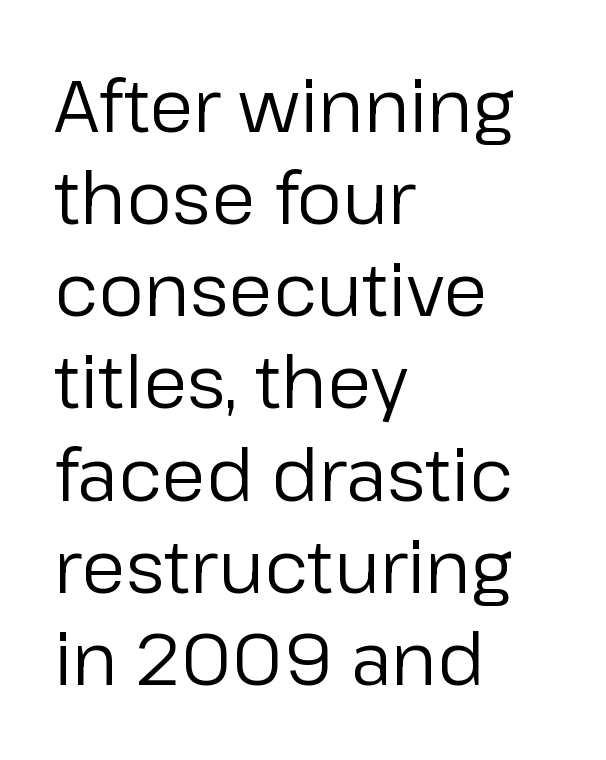
Q: Is the text bold? A: No.
Q: Is the text italic (slanted)? A: No, it is upright.
Q: Is the typeface a serif or a sans-serif typeface? A: Sans-serif.
Q: Is the text underlined? A: No.
Q: How is the paragraph aligned? A: Left-aligned.
Q: Is the spacing between letters normal or unusually wide? A: Normal.
Q: Is the spacing between lines tight, normal or loose? A: Normal.
Q: Width (condensed, normal, or wide)? A: Normal.
Q: Stroke contrast? A: Low.
Q: x-height? A: Medium.
Q: Monospaced? A: No.
